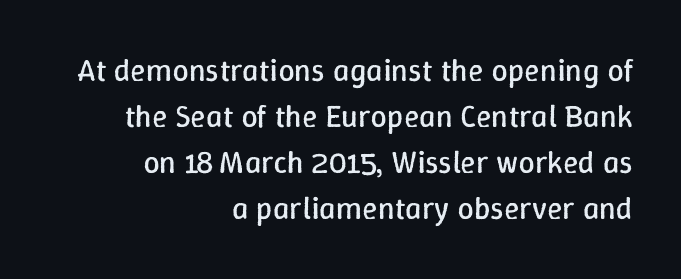
The image shows 32 px regular-weight type, upright; set right-aligned, normal line spacing (1.44x), normal letter spacing, not underlined; low stroke contrast and a medium x-height.
